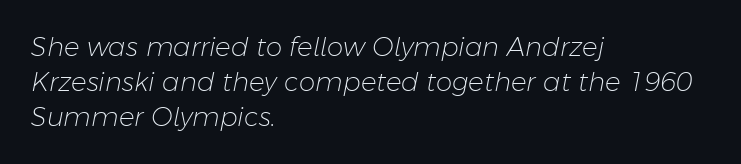
The image shows 26 px text type, italic (leaning right); set left-aligned, normal line spacing (1.35x), normal letter spacing, not underlined.
